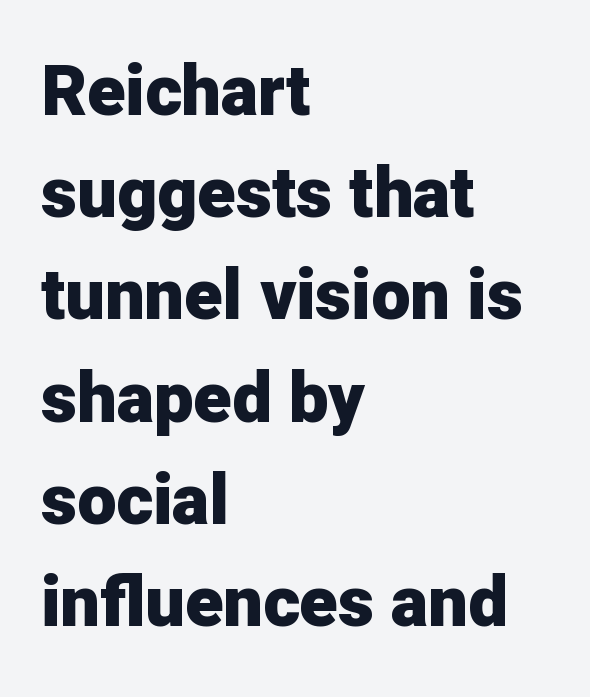
Q: Is the text bold? A: Yes.
Q: Is the text italic (slanted)? A: No, it is upright.
Q: Is the typeface a serif or a sans-serif typeface? A: Sans-serif.
Q: Is the text underlined? A: No.
Q: How is the paragraph aligned? A: Left-aligned.
Q: Is the spacing between letters normal or unusually wide? A: Normal.
Q: Is the spacing between lines tight, normal or loose? A: Normal.
Q: Width (condensed, normal, or wide)? A: Normal.
Q: Stroke contrast? A: Low.
Q: x-height? A: Medium.
Q: Monospaced? A: No.
